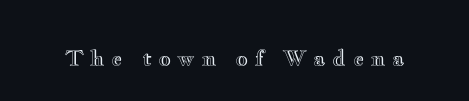
The image shows 21 px text type, upright; set unusually wide letter spacing (+0.34 em), not underlined.
